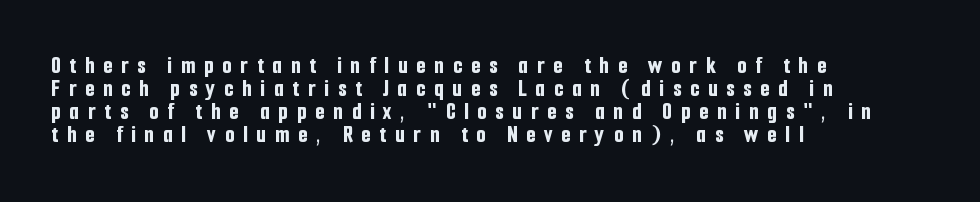
{"italic": "no", "bold": "yes", "underline": "no", "align": "left", "line_spacing": "tight", "line_spacing_ratio": 0.96, "letter_spacing": "wide", "letter_spacing_em": 0.37, "glyph_px": 24}
